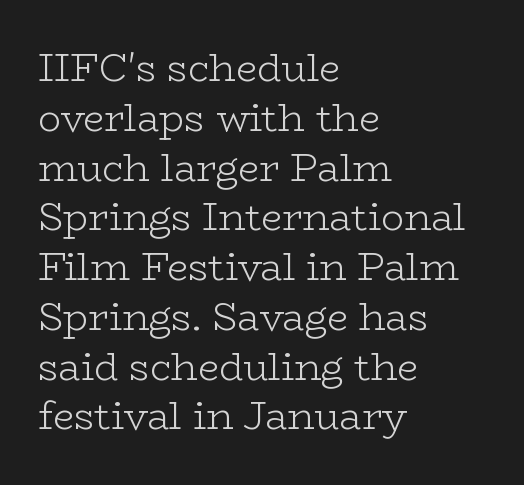
Q: Is the text bold? A: No.
Q: Is the text italic (slanted)? A: No, it is upright.
Q: Is the typeface a serif or a sans-serif typeface? A: Serif.
Q: Is the text underlined? A: No.
Q: How is the paragraph aligned? A: Left-aligned.
Q: Is the spacing between letters normal or unusually wide? A: Normal.
Q: Is the spacing between lines tight, normal or loose? A: Normal.
Q: Width (condensed, normal, or wide)? A: Wide.
Q: Stroke contrast? A: Low.
Q: x-height? A: Medium.
Q: Monospaced? A: No.
